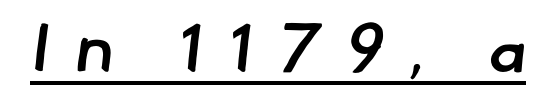
{"serif": "no", "bold": "semi", "weight": "semibold", "width": "normal", "stroke_contrast": "low", "x_height": "small", "monospaced": "no", "underline": "yes", "letter_spacing": "wide", "letter_spacing_em": 0.39, "glyph_px": 67}
